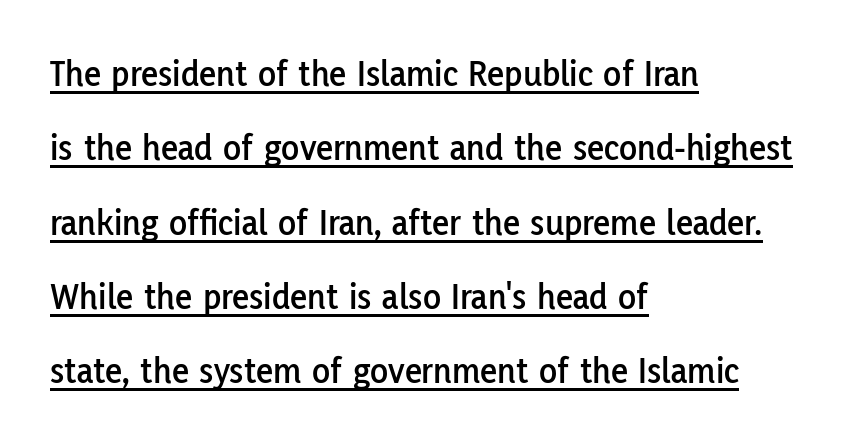
Q: Is the text italic (slanted)? A: No, it is upright.
Q: Is the typeface a serif or a sans-serif typeface? A: Sans-serif.
Q: Is the text underlined? A: Yes.
Q: How is the paragraph aligned? A: Left-aligned.
Q: Is the spacing between letters normal or unusually wide? A: Normal.
Q: Is the spacing between lines tight, normal or loose? A: Loose.
Q: Width (condensed, normal, or wide)? A: Normal.
Q: Stroke contrast? A: Low.
Q: x-height? A: Medium.
Q: Monospaced? A: No.
